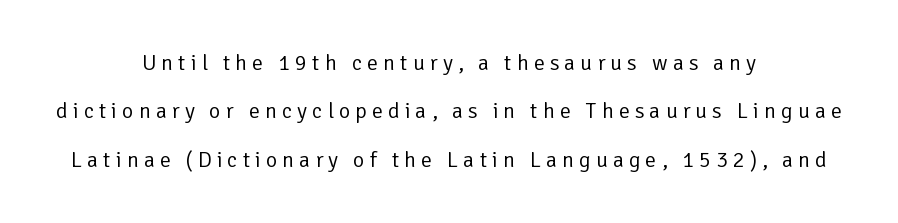
A quiet, ordinary-to-light weight characterises the typeface. Only glyphs here, with clear space below each row. Each new line begins a long way beneath the previous one. Characters remain perfectly vertical along every line. The rag falls on both sides of this text block equally. How are the letters spaced? Widely, with obvious added tracking.
